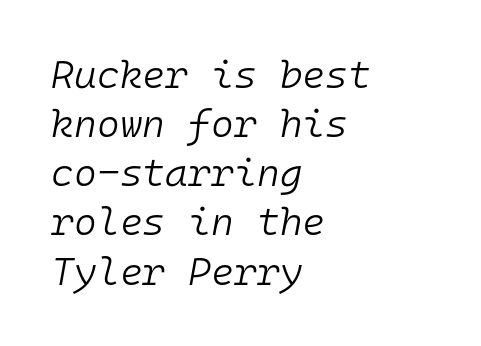
Quick note: interline space is typical. Rendered with sloped, italic letterforms. Is this a heavy cut? Hardly; it is regular or lighter. Every character here occupies the same horizontal width, giving the sample a typewriter-like rhythm.
